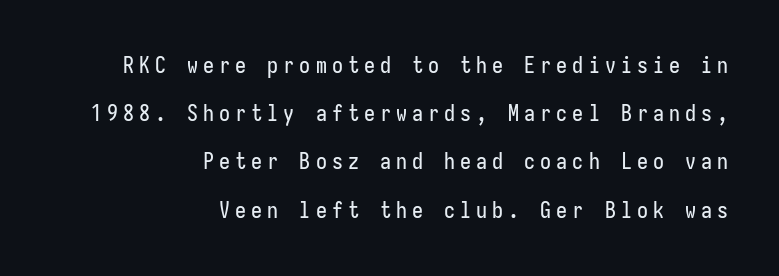
Q: Is the text italic (slanted)? A: No, it is upright.
Q: Is the text underlined? A: No.
Q: How is the paragraph aligned? A: Right-aligned.
Q: Is the spacing between letters normal or unusually wide? A: Unusually wide.
Q: Is the spacing between lines tight, normal or loose? A: Loose.
